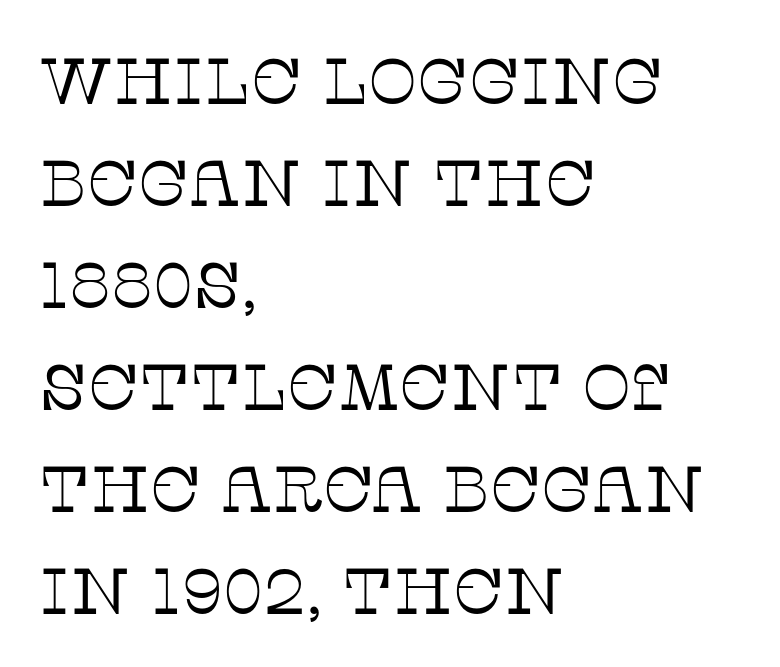
{"serif": "yes", "italic": "no", "bold": "no", "weight": "thin", "width": "normal", "stroke_contrast": "low", "x_height": "large", "monospaced": "no", "underline": "no", "align": "left", "line_spacing": "normal", "line_spacing_ratio": 1.57, "letter_spacing": "normal", "letter_spacing_em": 0.0, "glyph_px": 65}
